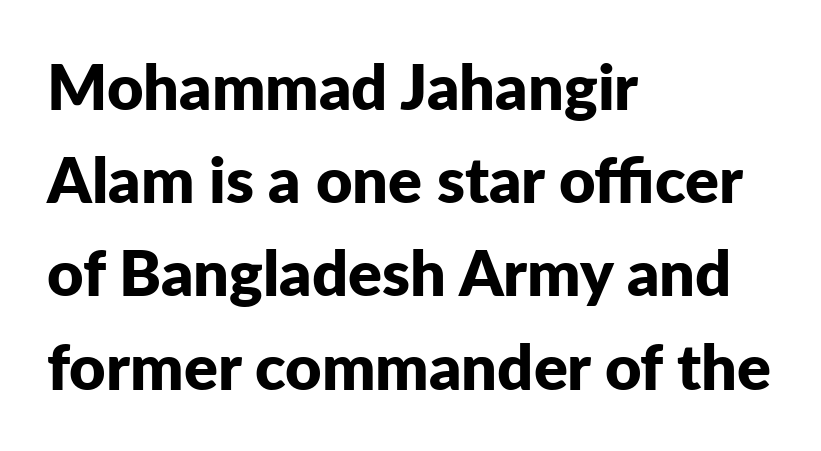
Character widths vary here, with narrow letters taking less room than wide ones. The glyphs have the mass of a bold cut. Compared with typical body copy, the letter spacing here is the same. The type family on display is of the sans-serif kind.
